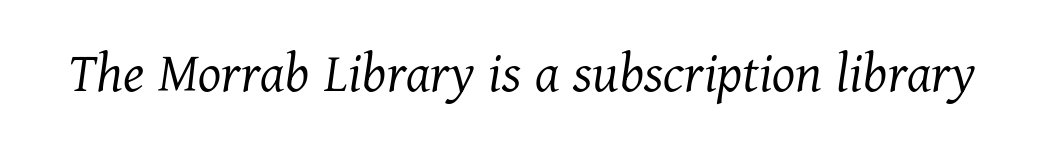
Q: Is the text bold? A: No.
Q: Is the text italic (slanted)? A: Yes, it leans right by about 11 degrees.
Q: Is the typeface a serif or a sans-serif typeface? A: Serif.
Q: Is the text underlined? A: No.
Q: Is the spacing between letters normal or unusually wide? A: Normal.
Q: Width (condensed, normal, or wide)? A: Normal.
Q: Stroke contrast? A: Medium.
Q: x-height? A: Medium.
Q: Monospaced? A: No.
